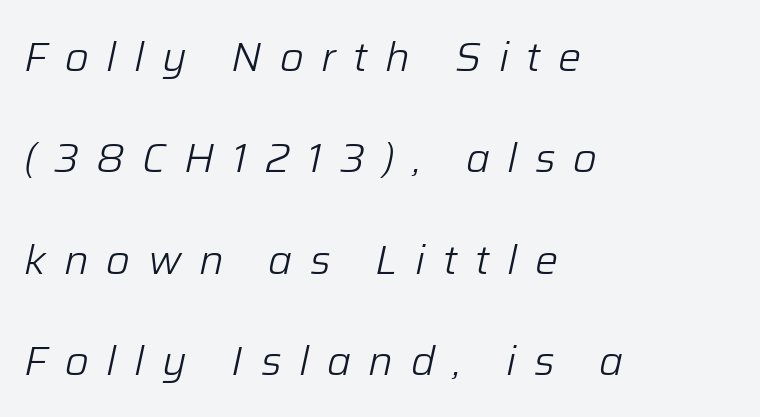
Notice how the stems are inclined rather than vertical — that's the hallmark of italics. Vertical spacing — loose. In CSS terms this would be text-align: left. Loose tracking; the words dissolve into strings of separated letters. Summary of weight: not heavy and not bold.
